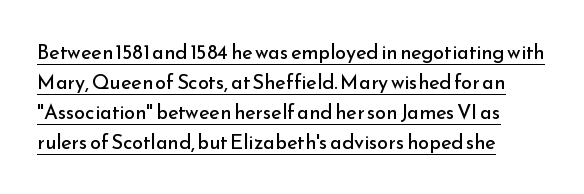
{"italic": "no", "bold": "no", "underline": "yes", "align": "left", "line_spacing": "normal", "line_spacing_ratio": 1.5, "letter_spacing": "normal", "letter_spacing_em": 0.0, "glyph_px": 20}
